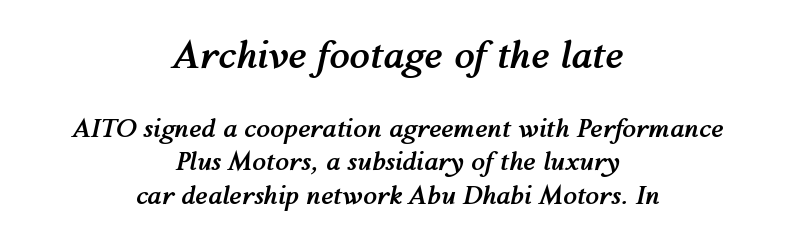
The image shows 37 px semibold type, italic (leaning right); set centered, normal line spacing (1.35x), normal letter spacing, not underlined; the first (top) block is 1.48x larger; medium stroke contrast and a medium x-height.
